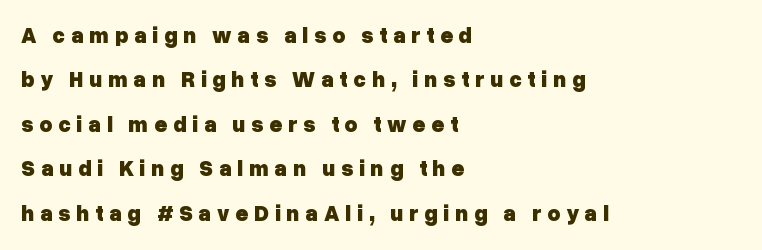
{"italic": "no", "bold": "yes", "underline": "no", "align": "left", "line_spacing": "loose", "line_spacing_ratio": 2.02, "letter_spacing": "wide", "letter_spacing_em": 0.26, "glyph_px": 22}
